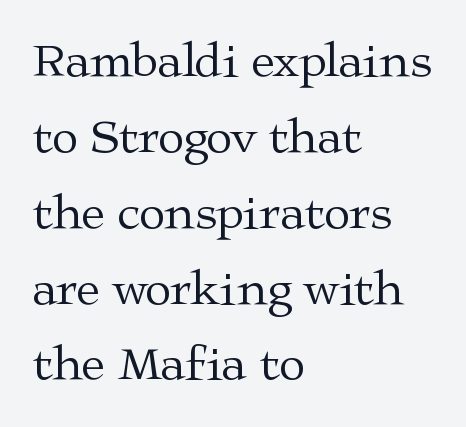
{"serif": "yes", "italic": "no", "bold": "no", "weight": "regular", "width": "wide", "stroke_contrast": "medium", "x_height": "medium", "monospaced": "no", "underline": "no", "align": "left", "line_spacing": "normal", "line_spacing_ratio": 1.58, "letter_spacing": "normal", "letter_spacing_em": 0.0, "glyph_px": 48}
